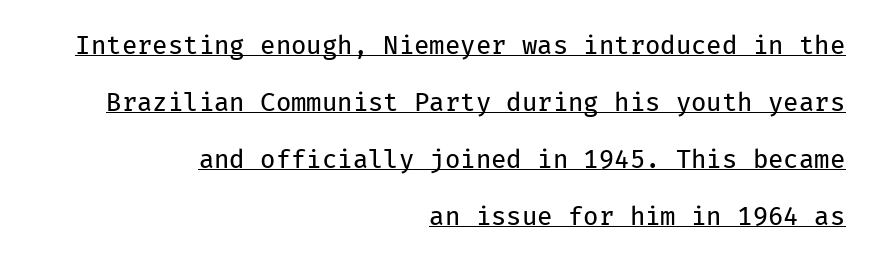
{"italic": "no", "bold": "no", "underline": "yes", "align": "right", "line_spacing": "loose", "line_spacing_ratio": 2.28, "letter_spacing": "normal", "letter_spacing_em": 0.0, "glyph_px": 25}
